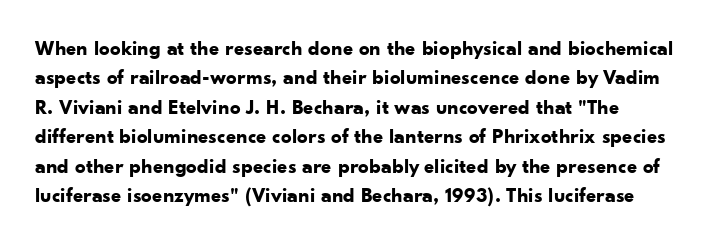
The image shows 21 px bold type, upright; set normal line spacing (1.4x), normal letter spacing, not underlined.
